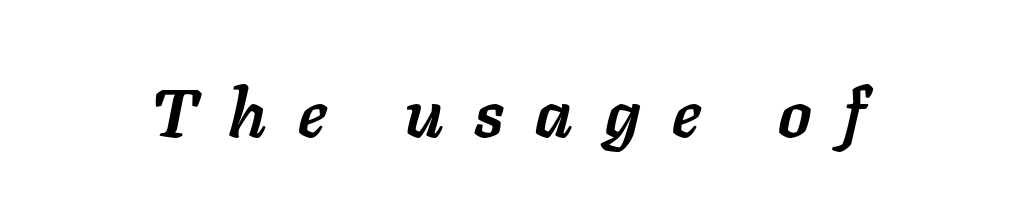
The image shows 68 px semibold type, italic (leaning right); set unusually wide letter spacing (+0.47 em), not underlined; low stroke contrast and a medium x-height.
